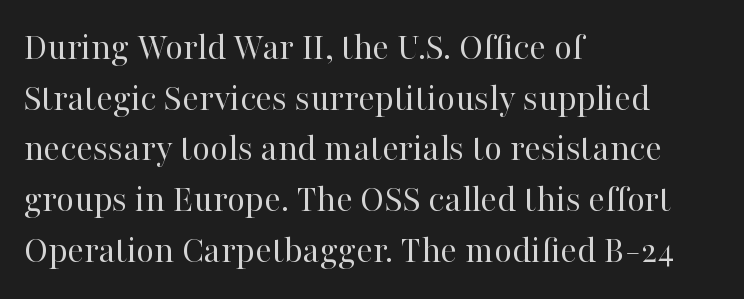
The image shows 39 px regular-weight serif type, upright; set left-aligned, normal line spacing (1.3x), normal letter spacing, not underlined; high stroke contrast and a medium x-height.
